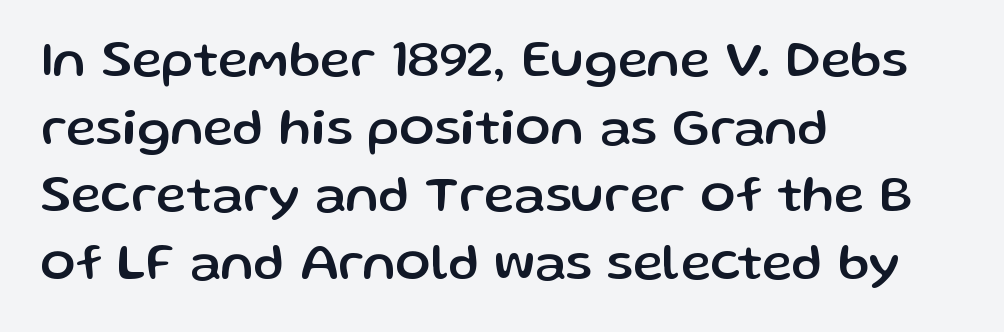
The image shows 52 px sans-serif type, upright; set left-aligned, normal line spacing (1.3x), normal letter spacing, not underlined; low stroke contrast and a medium x-height.
